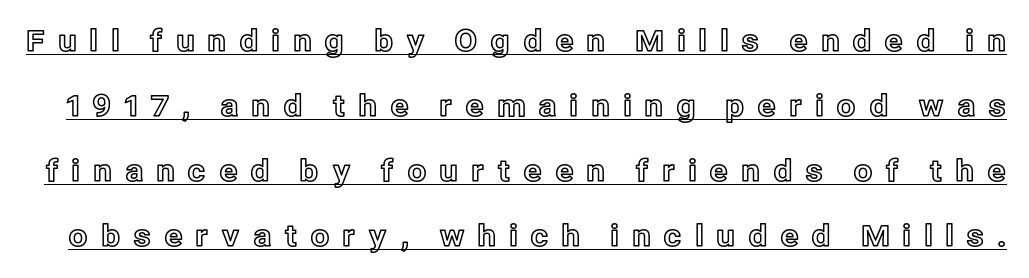
Q: Is the text italic (slanted)? A: No, it is upright.
Q: Is the text underlined? A: Yes.
Q: Is the spacing between letters normal or unusually wide? A: Unusually wide.
Q: Is the spacing between lines tight, normal or loose? A: Loose.
Q: Width (condensed, normal, or wide)? A: Normal.
Q: x-height? A: Medium.
Q: Monospaced? A: No.
